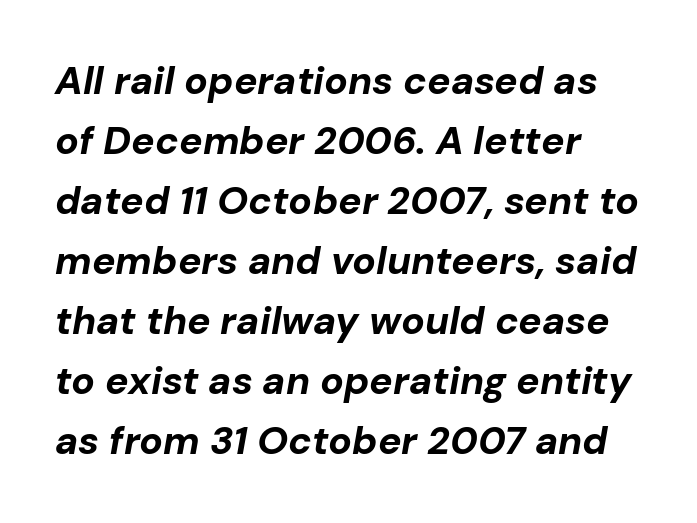
Q: Is the text bold? A: Yes.
Q: Is the text italic (slanted)? A: Yes, it leans right by about 10 degrees.
Q: Is the text underlined? A: No.
Q: How is the paragraph aligned? A: Left-aligned.
Q: Is the spacing between letters normal or unusually wide? A: Normal.
Q: Is the spacing between lines tight, normal or loose? A: Normal.
Q: Width (condensed, normal, or wide)? A: Normal.
Q: Stroke contrast? A: Low.
Q: x-height? A: Medium.
Q: Monospaced? A: No.
